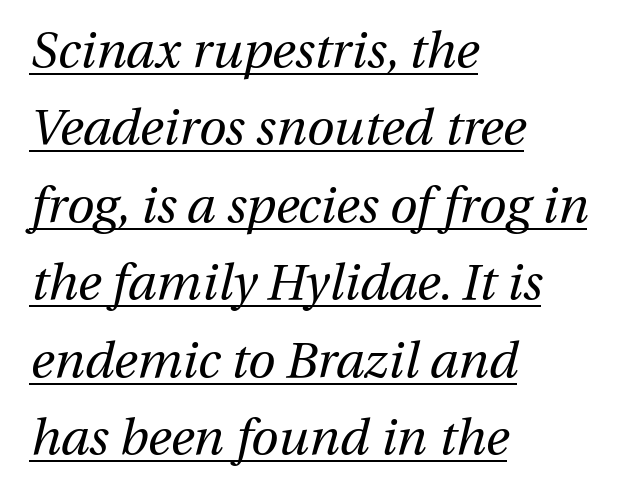
You can see a thin bar hugging the bottom of the glyphs. Quick note: interline space is typical. Varying glyph widths throughout — classic text-font behaviour. Heft: none added — not bold. Would a proofreader flag this as italicized? Yes. This sample uses plain, unmodified letter spacing.
